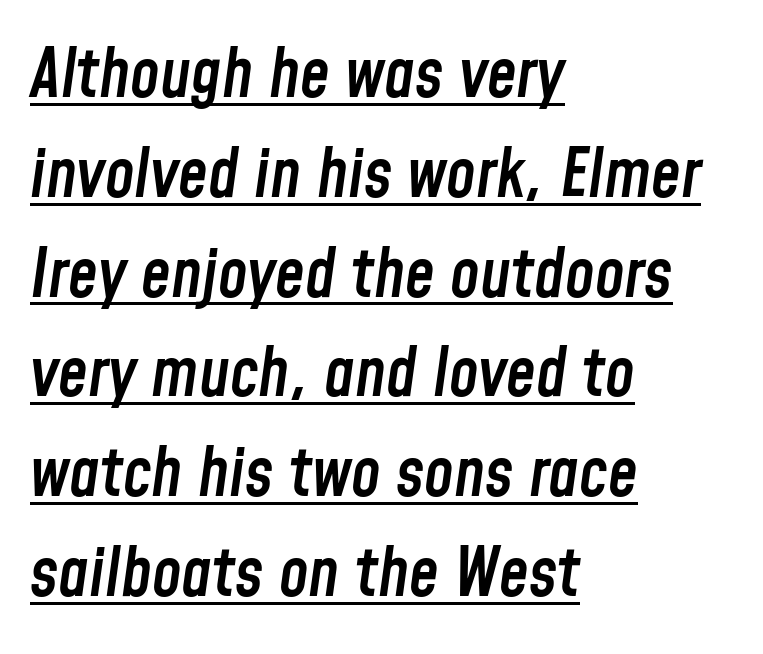
Q: Is the text bold? A: Semi-bold.
Q: Is the text italic (slanted)? A: Yes, it leans right by about 8 degrees.
Q: Is the text underlined? A: Yes.
Q: How is the paragraph aligned? A: Left-aligned.
Q: Is the spacing between letters normal or unusually wide? A: Normal.
Q: Is the spacing between lines tight, normal or loose? A: Normal.
Q: Width (condensed, normal, or wide)? A: Condensed.
Q: Stroke contrast? A: Low.
Q: x-height? A: Medium.
Q: Monospaced? A: No.
